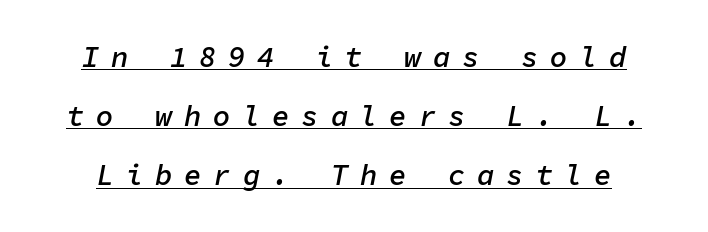
The image shows 29 px semibold type, italic (leaning right), monospaced; set loose line spacing (2.04x), unusually wide letter spacing (+0.41 em), underlined; low stroke contrast and a medium x-height.
